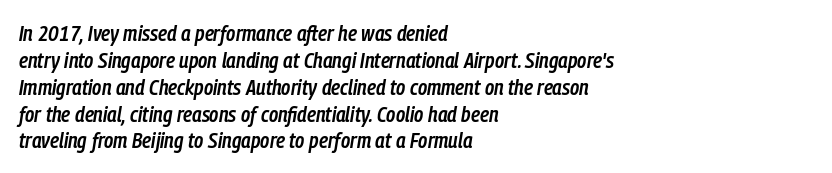
Typesetter's note: demi weight, one step under bold. There's an unmistakable incline to the writing here. This rendering uses left alignment, leaving the right contour irregular. Tracking here is standard; glyphs follow each other at the usual distance. Just letters on the line, the space beneath them empty.
